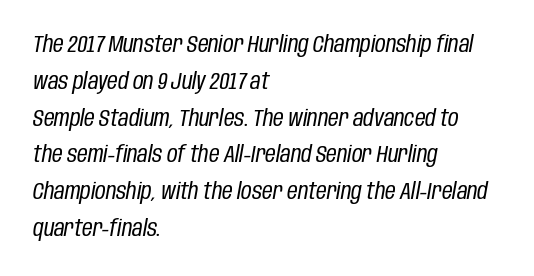
Q: Is the text bold? A: No.
Q: Is the text italic (slanted)? A: Yes, it leans right by about 10 degrees.
Q: Is the text underlined? A: No.
Q: How is the paragraph aligned? A: Left-aligned.
Q: Is the spacing between letters normal or unusually wide? A: Normal.
Q: Is the spacing between lines tight, normal or loose? A: Normal.
